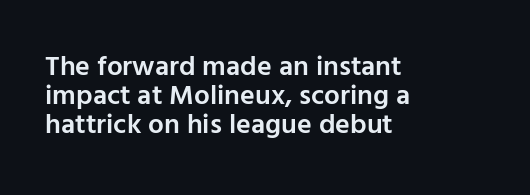
This rendering leaves character spacing at its baseline value. Letters rest on an invisible, unmarked baseline. If you measured baseline to baseline, you'd find a short distance. Is this a fixed-width face? No — the glyphs have proportional, varying widths.
